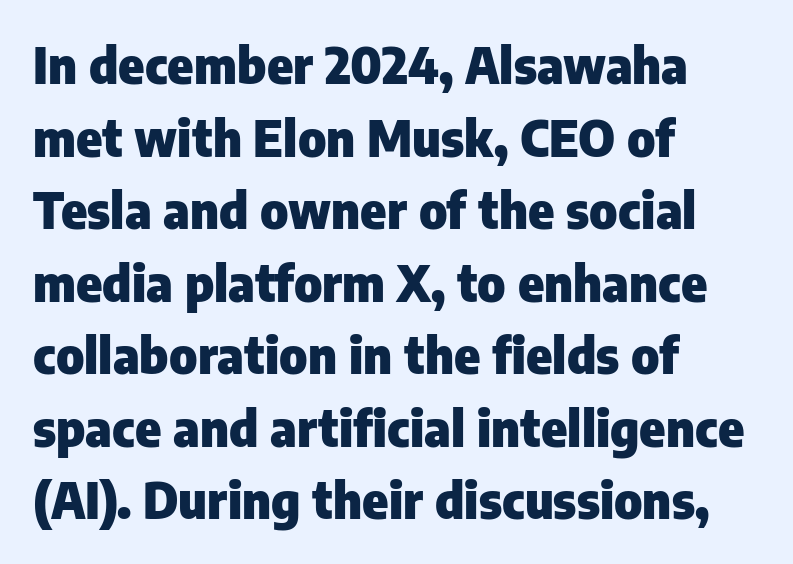
{"serif": "no", "italic": "no", "bold": "yes", "weight": "heavy", "width": "normal", "stroke_contrast": "low", "x_height": "medium", "monospaced": "no", "underline": "no", "align": "left", "line_spacing": "normal", "line_spacing_ratio": 1.48, "letter_spacing": "normal", "letter_spacing_em": 0.0, "glyph_px": 49}
